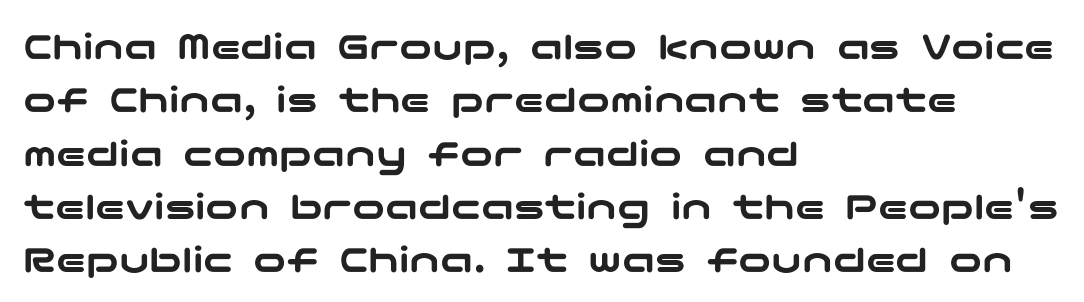
Q: Is the text italic (slanted)? A: No, it is upright.
Q: Is the typeface a serif or a sans-serif typeface? A: Sans-serif.
Q: Is the text underlined? A: No.
Q: How is the paragraph aligned? A: Left-aligned.
Q: Is the spacing between letters normal or unusually wide? A: Normal.
Q: Is the spacing between lines tight, normal or loose? A: Normal.
Q: Width (condensed, normal, or wide)? A: Wide.
Q: Stroke contrast? A: Low.
Q: x-height? A: Medium.
